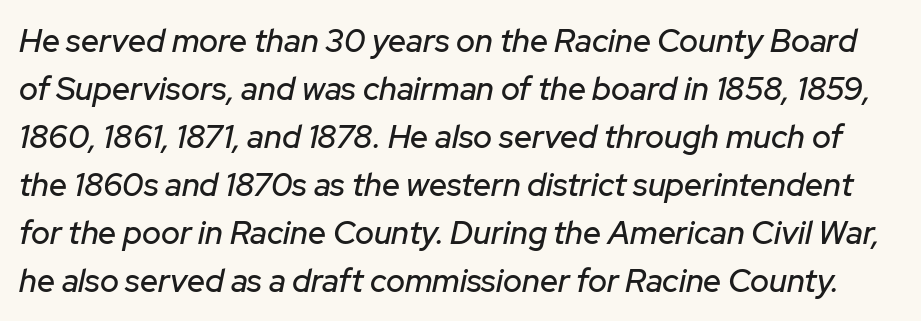
The image shows 32 px text type, italic (leaning right); set normal line spacing (1.5x), normal letter spacing, not underlined; low stroke contrast and a medium x-height.
